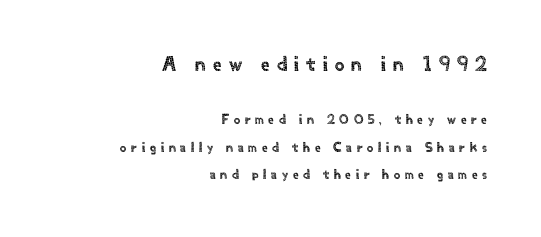
No word sits above an underline. Posture: upright roman. Loose tracking; the words dissolve into strings of separated letters. Character size in the leading block exceeds that of the trailing block. The lines are quadded right. This sample trades compactness for vertical openness between lines.
